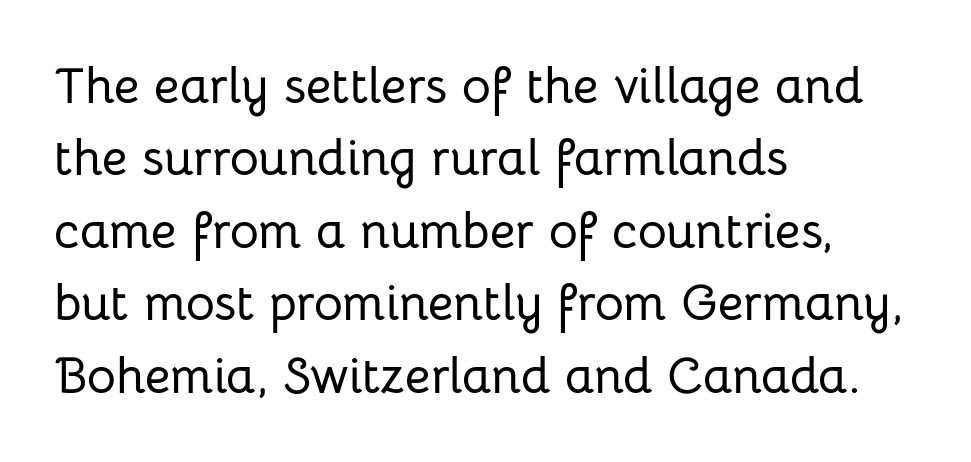
The ragged edge is on the right, which tells us the setting is flush left. If you drew a line through each stem, it would be perfectly vertical. Does the leading feel generous? No, just average. These lines are composed in type without serifs.
